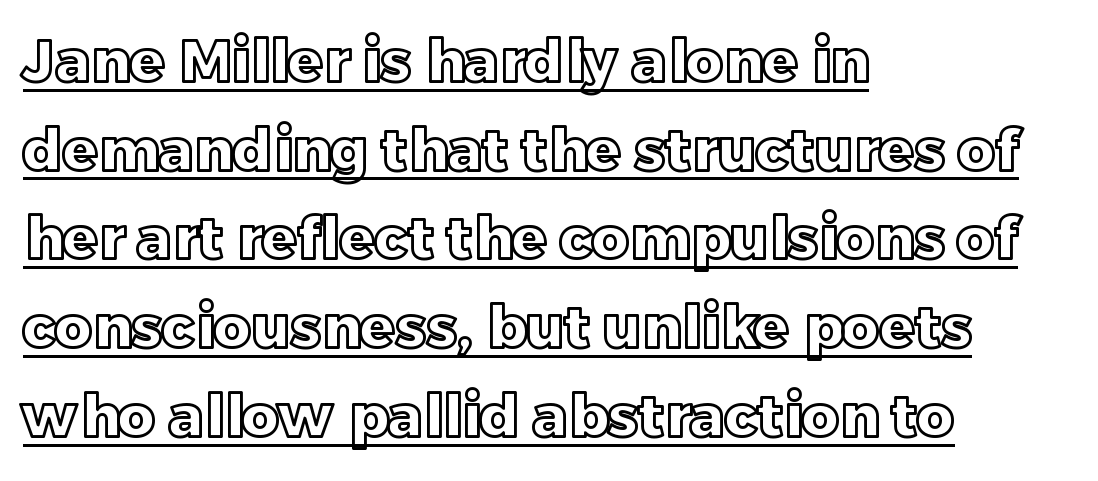
Q: Is the text italic (slanted)? A: No, it is upright.
Q: Is the text underlined? A: Yes.
Q: How is the paragraph aligned? A: Left-aligned.
Q: Is the spacing between letters normal or unusually wide? A: Normal.
Q: Is the spacing between lines tight, normal or loose? A: Normal.
Q: Width (condensed, normal, or wide)? A: Normal.
Q: x-height? A: Large.
Q: Monospaced? A: No.
